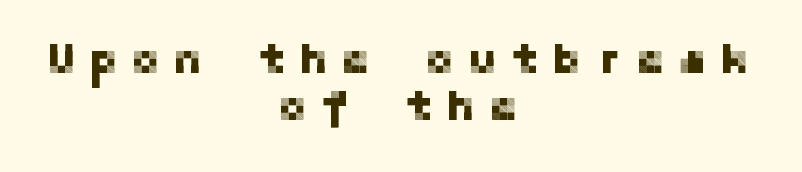
The passage shown is typeset with a sans-serif family. The typesetter chose a symmetrical, centered arrangement here. The letters stand straight up with perfectly vertical stems. You could only call the tracking loose — the letters float apart. Unmarked baselines from the first word to the last.
